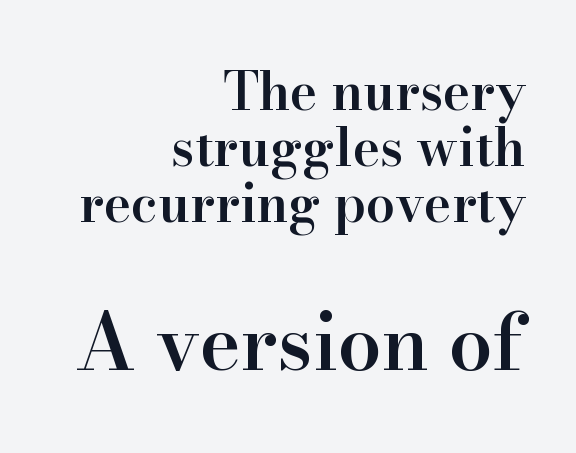
The designer went with a serif here, giving each stem small feet. The letters stand upright; this is a roman face. Does the copy run flush right? Yes — the right margin is perfectly even. This sample has the flowing, uneven cadence of proportional lettering.
